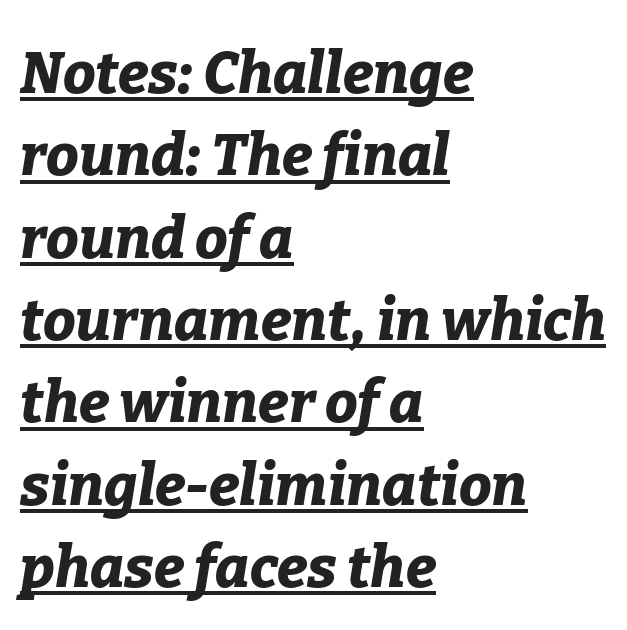
Q: Is the text bold? A: Yes.
Q: Is the text italic (slanted)? A: Yes, it leans right by about 9 degrees.
Q: Is the text underlined? A: Yes.
Q: How is the paragraph aligned? A: Left-aligned.
Q: Is the spacing between letters normal or unusually wide? A: Normal.
Q: Is the spacing between lines tight, normal or loose? A: Normal.
Q: Width (condensed, normal, or wide)? A: Normal.
Q: Stroke contrast? A: Low.
Q: x-height? A: Medium.
Q: Monospaced? A: No.
